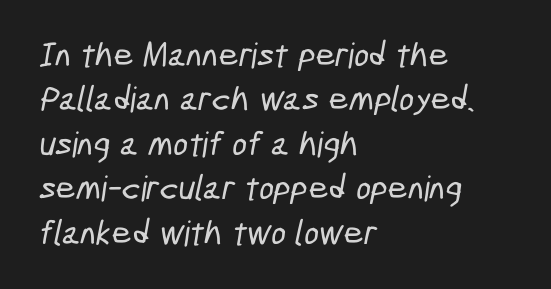
{"serif": "no", "width": "condensed", "stroke_contrast": "low", "x_height": "medium", "monospaced": "no", "underline": "no", "align": "left", "line_spacing": "normal", "line_spacing_ratio": 1.27, "letter_spacing": "normal", "letter_spacing_em": 0.0, "glyph_px": 35}
